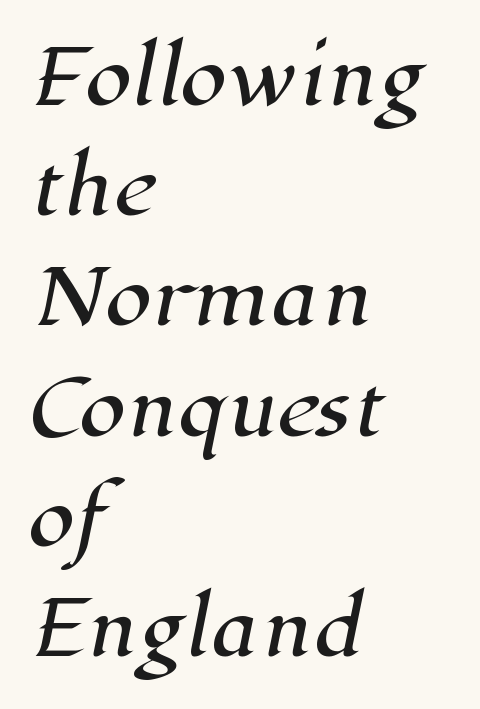
The typesetter chose a ragged-right arrangement here. The designer went with a serif here, giving each stem small feet. Line spacing here is normal. Descenders are the only things crossing below the line. Each letter keeps its own natural width here, so spacing adapts to shape. A typesetter would call this zero additional tracking.
